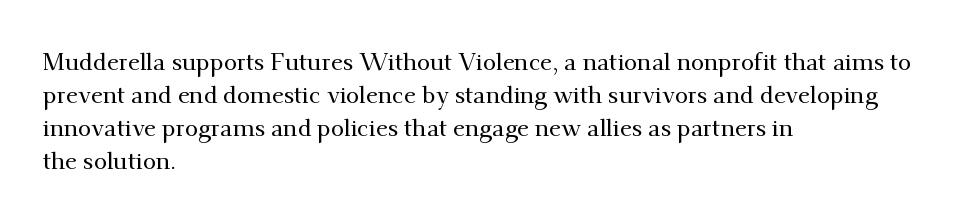
The image shows 24 px text type, upright; set left-aligned, normal line spacing (1.37x), normal letter spacing, not underlined.
